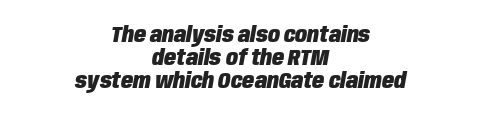
Q: Is the text bold? A: Yes.
Q: Is the text italic (slanted)? A: Yes, it leans right by about 10 degrees.
Q: Is the text underlined? A: No.
Q: How is the paragraph aligned? A: Centered.
Q: Is the spacing between letters normal or unusually wide? A: Normal.
Q: Is the spacing between lines tight, normal or loose? A: Tight.
